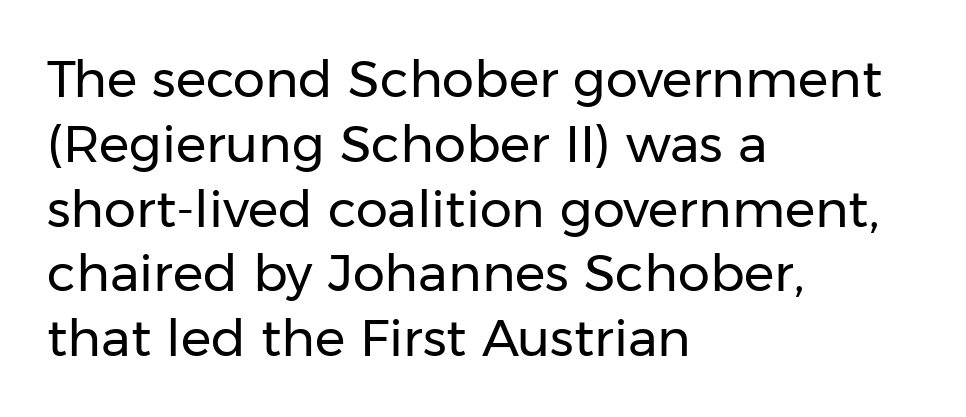
The image shows 51 px regular-weight sans-serif type, upright; set left-aligned, normal line spacing (1.27x), normal letter spacing, not underlined; low stroke contrast and a medium x-height.
